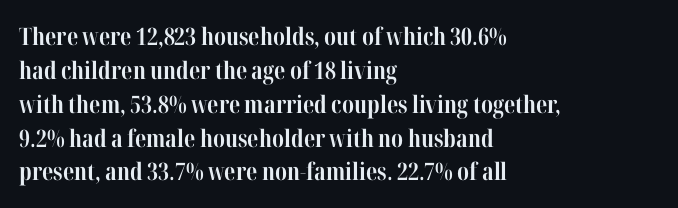
Q: Is the text bold? A: Yes.
Q: Is the text italic (slanted)? A: No, it is upright.
Q: Is the text underlined? A: No.
Q: How is the paragraph aligned? A: Left-aligned.
Q: Is the spacing between letters normal or unusually wide? A: Normal.
Q: Is the spacing between lines tight, normal or loose? A: Normal.
